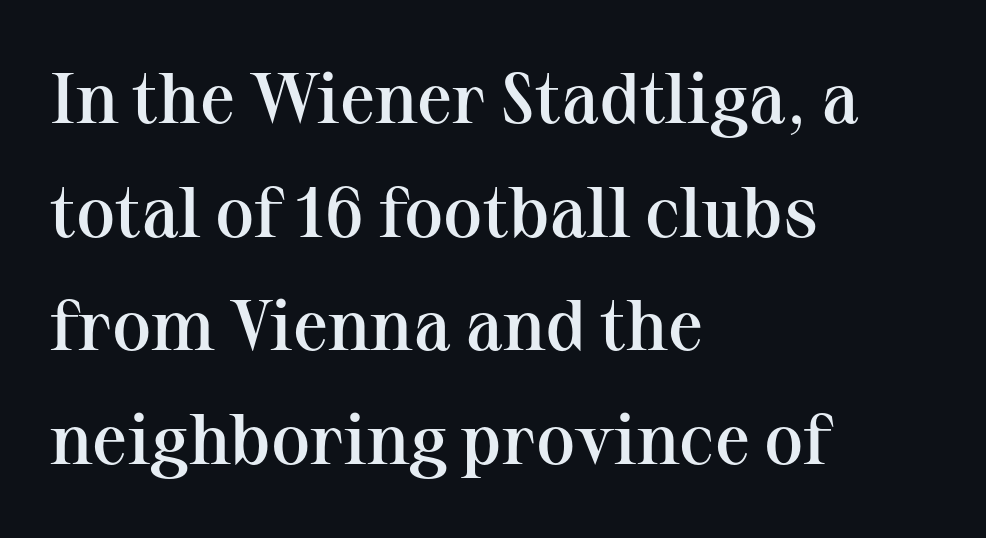
Each letter keeps its own natural width here, so spacing adapts to shape. The ragged edge is on the right, which tells us the setting is flush left. Regarding leading, the lines here are spaced in the standard way. Each row of text sits above clean, open space. Serif or sans? Serif — the stroke terminals have little feet. Every character sits straight up, as roman type does.
